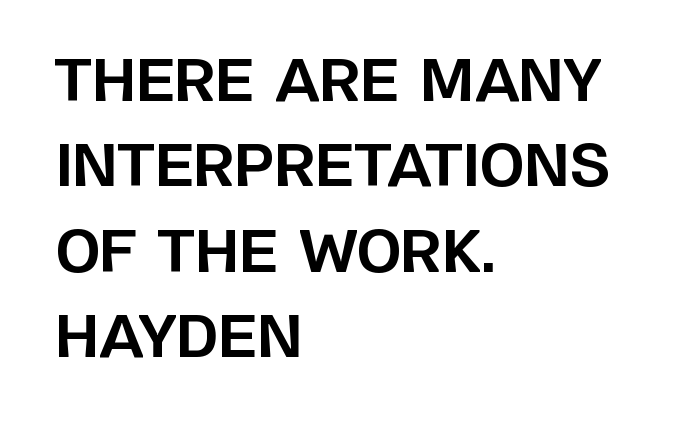
{"serif": "no", "italic": "no", "bold": "yes", "weight": "bold", "width": "normal", "stroke_contrast": "low", "x_height": "large", "monospaced": "no", "underline": "no", "align": "left", "line_spacing": "normal", "line_spacing_ratio": 1.47, "letter_spacing": "normal", "letter_spacing_em": 0.0, "glyph_px": 58}
